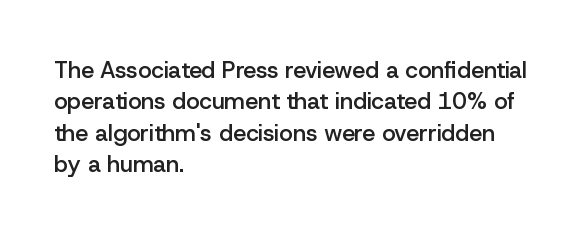
Q: Is the text bold? A: Semi-bold.
Q: Is the text italic (slanted)? A: No, it is upright.
Q: Is the text underlined? A: No.
Q: How is the paragraph aligned? A: Left-aligned.
Q: Is the spacing between letters normal or unusually wide? A: Normal.
Q: Is the spacing between lines tight, normal or loose? A: Normal.
